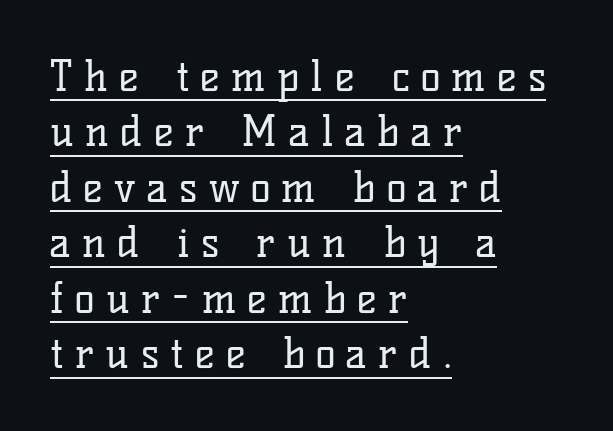
The image shows 42 px regular-weight serif type, upright; set left-aligned, normal line spacing (1.32x), unusually wide letter spacing (+0.27 em), underlined; low stroke contrast and a medium x-height.
